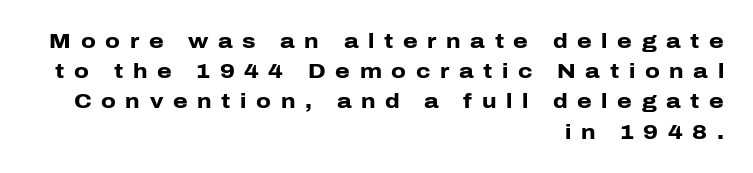
Descenders hang freely into open space. Vertical spacing — default. Bold? Absolutely — the strokes are thick and heavy. The compositor pushed each line to the right boundary.
